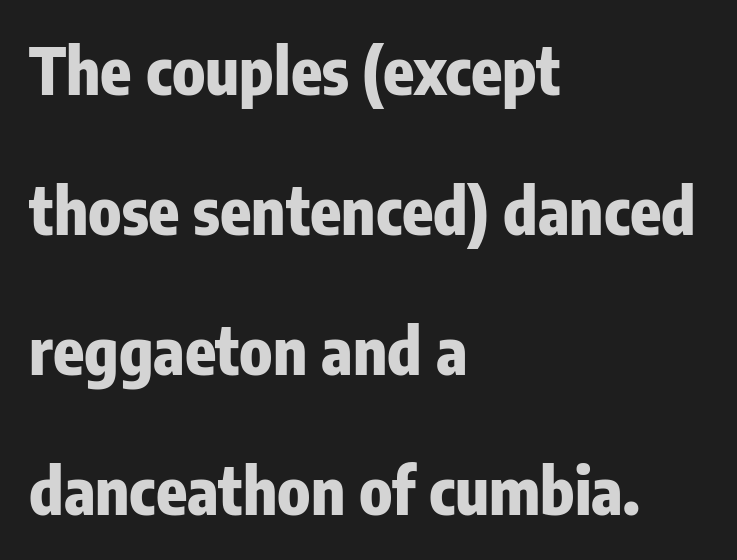
The image shows 64 px heavy, condensed sans-serif type, upright; set left-aligned, loose line spacing (2.19x), normal letter spacing, not underlined; low stroke contrast and a medium x-height.
